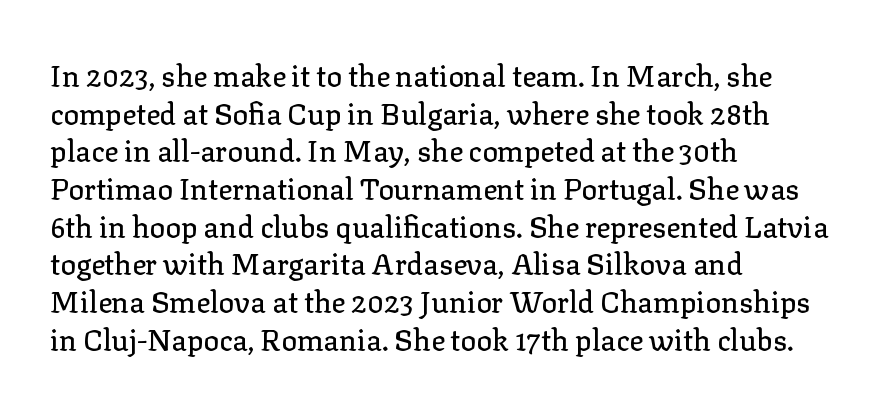
Q: Is the text italic (slanted)? A: No, it is upright.
Q: Is the typeface a serif or a sans-serif typeface? A: Serif.
Q: Is the text underlined? A: No.
Q: How is the paragraph aligned? A: Left-aligned.
Q: Is the spacing between letters normal or unusually wide? A: Normal.
Q: Is the spacing between lines tight, normal or loose? A: Normal.
Q: Width (condensed, normal, or wide)? A: Normal.
Q: Stroke contrast? A: Low.
Q: x-height? A: Medium.
Q: Monospaced? A: No.
